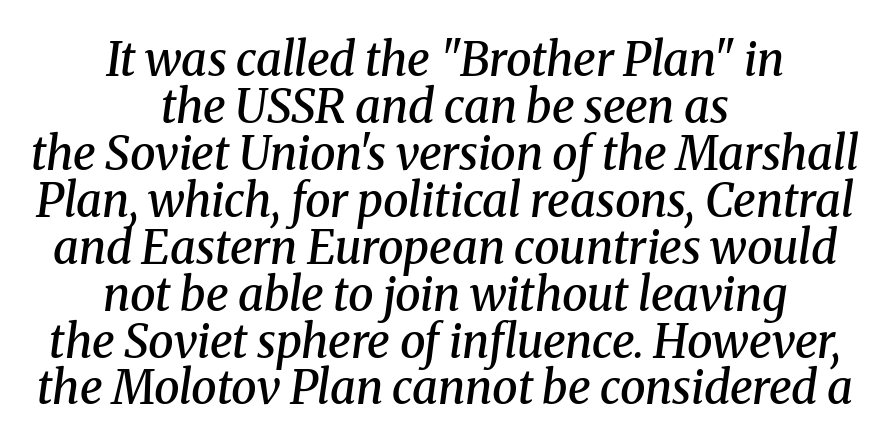
The image shows 46 px semibold serif type, italic (leaning right); set centered, tight line spacing (1.02x), normal letter spacing, not underlined; medium stroke contrast and a medium x-height.
